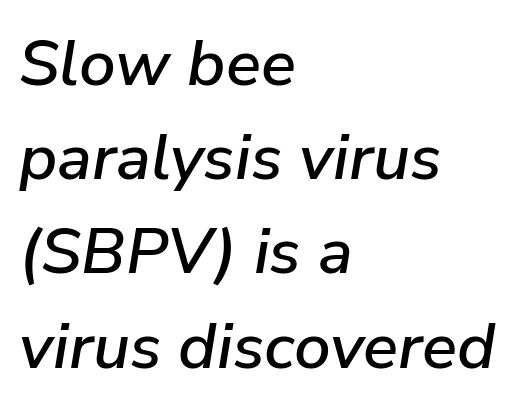
Q: Is the text italic (slanted)? A: Yes, it leans right by about 9 degrees.
Q: Is the text underlined? A: No.
Q: How is the paragraph aligned? A: Left-aligned.
Q: Is the spacing between letters normal or unusually wide? A: Normal.
Q: Is the spacing between lines tight, normal or loose? A: Normal.
Q: Width (condensed, normal, or wide)? A: Normal.
Q: Stroke contrast? A: Low.
Q: x-height? A: Medium.
Q: Monospaced? A: No.
